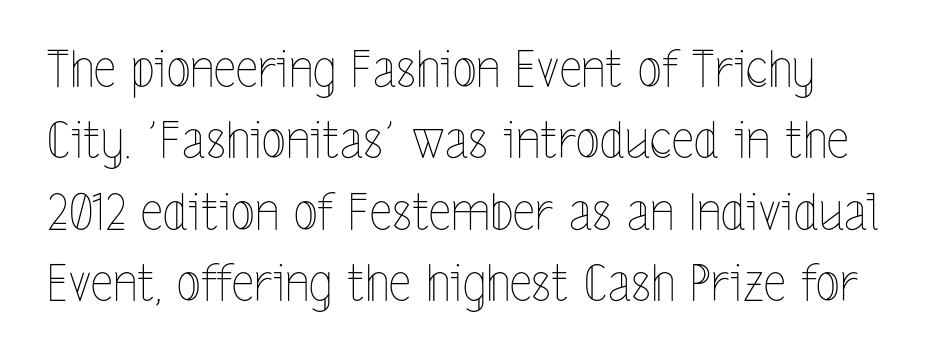
Q: Is the text bold? A: No.
Q: Is the text italic (slanted)? A: No, it is upright.
Q: Is the text underlined? A: No.
Q: Is the spacing between letters normal or unusually wide? A: Normal.
Q: Is the spacing between lines tight, normal or loose? A: Normal.
Q: Width (condensed, normal, or wide)? A: Condensed.
Q: x-height? A: Medium.
Q: Monospaced? A: No.
